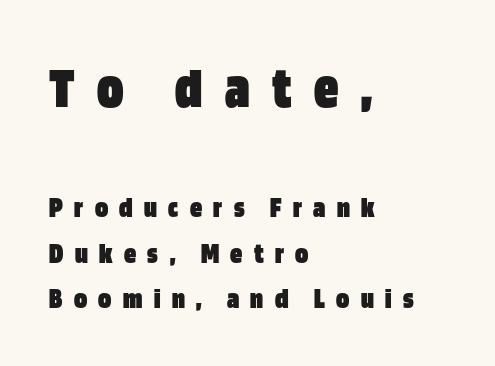
Students, observe: this is what conventionally led text looks like. The tracking jumps out immediately: characters are airy and widely separated. Between these two stacked blocks, the higher one wins on size. Beneath every word, the page is bare.
